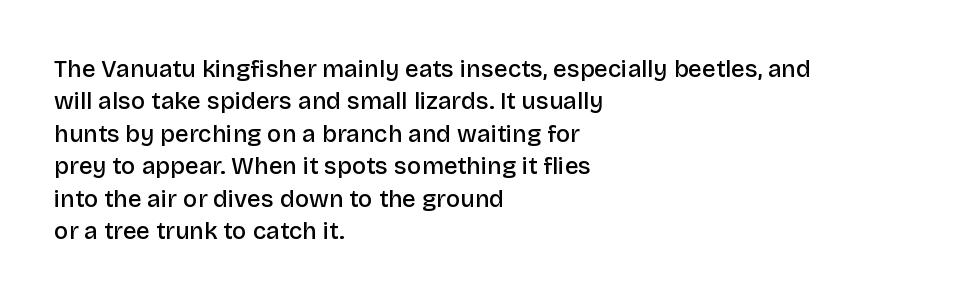
Q: Is the text bold? A: Semi-bold.
Q: Is the text italic (slanted)? A: No, it is upright.
Q: Is the text underlined? A: No.
Q: How is the paragraph aligned? A: Left-aligned.
Q: Is the spacing between letters normal or unusually wide? A: Normal.
Q: Is the spacing between lines tight, normal or loose? A: Normal.
